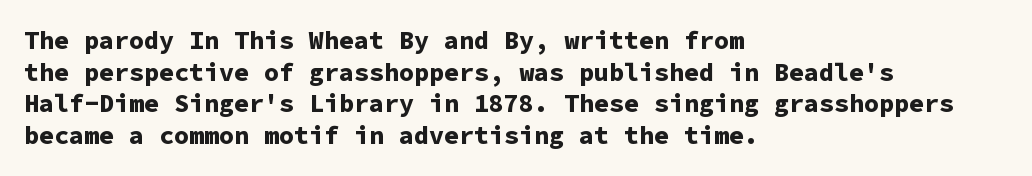
The image shows 25 px bold type, upright; set left-aligned, normal line spacing (1.27x), normal letter spacing, not underlined.
